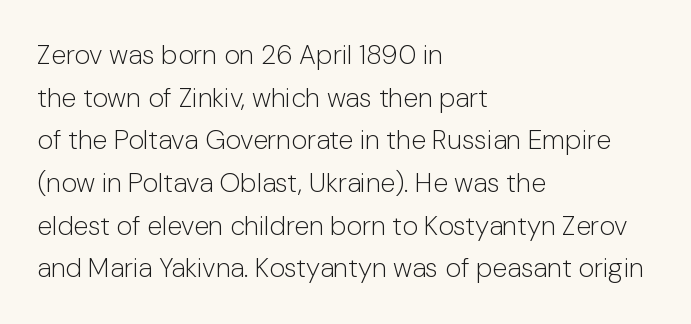
The ragged edge is on the right, which tells us the setting is flush left. Vertical strokes here are truly vertical. Heaviness? Minimal to ordinary, like unemphasized prose. Lines of text with bare space underneath.
